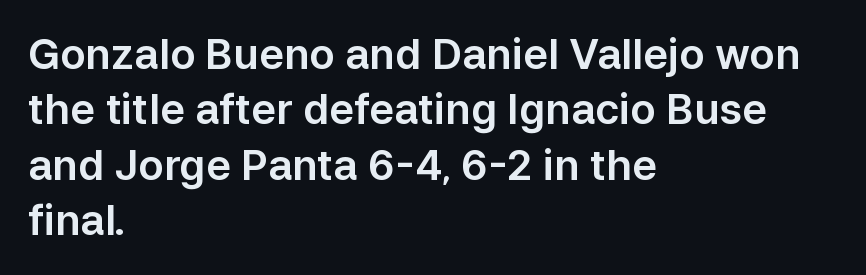
Nothing unusual about the tracking: characters are spaced as the font intends. Bare-footed words on every line. I'd call this a sans setting — the letters go barefoot. Left-aligned paragraph, ragged on the right. The lines sit at an ordinary, default distance from one another.
